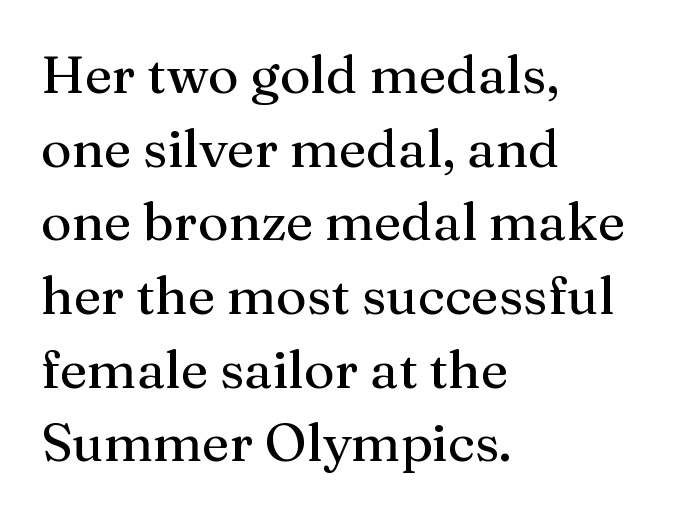
The image shows 53 px regular-weight serif type, upright; set left-aligned, normal line spacing (1.39x), normal letter spacing, not underlined; medium stroke contrast and a medium x-height.
